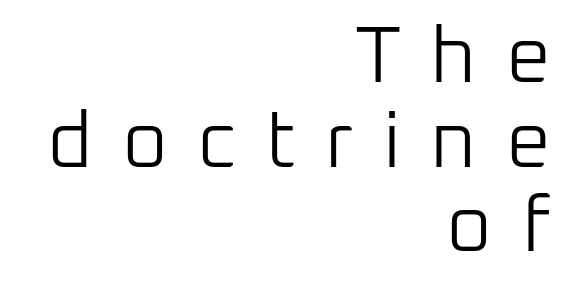
Q: Is the text bold? A: No.
Q: Is the text italic (slanted)? A: No, it is upright.
Q: Is the typeface a serif or a sans-serif typeface? A: Sans-serif.
Q: Is the text underlined? A: No.
Q: How is the paragraph aligned? A: Right-aligned.
Q: Is the spacing between letters normal or unusually wide? A: Unusually wide.
Q: Is the spacing between lines tight, normal or loose? A: Tight.
Q: Width (condensed, normal, or wide)? A: Normal.
Q: Stroke contrast? A: Low.
Q: x-height? A: Medium.
Q: Monospaced? A: No.
